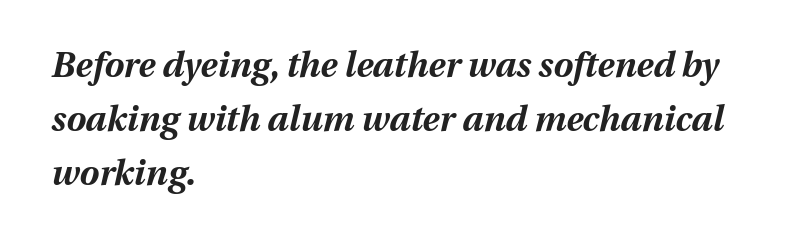
This is oblique type, the kind used for emphasis or titles. Quick note: interline space is typical. Letter spacing: default. You could not count columns in this text — the font is proportionally spaced. Only glyphs here, with clear space below each row. Notice how the passage keeps a crisp vertical edge on the left only.
